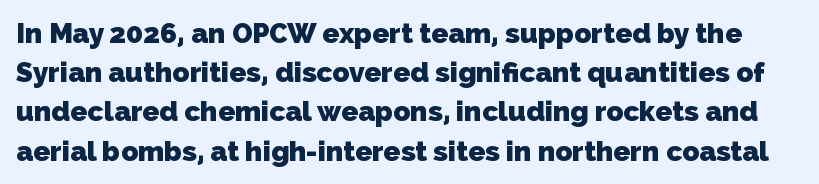
{"serif": "no", "bold": "yes", "weight": "heavy", "width": "normal", "stroke_contrast": "low", "x_height": "medium", "monospaced": "no", "underline": "no", "line_spacing": "normal", "line_spacing_ratio": 1.4, "letter_spacing": "normal", "letter_spacing_em": 0.0, "glyph_px": 28}
